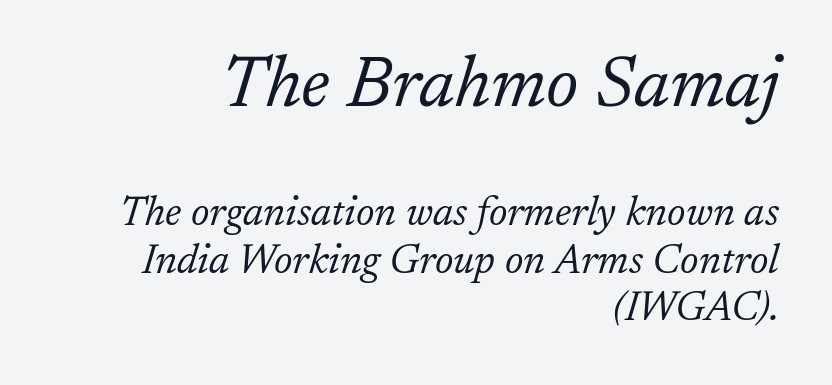
A clean baseline with only descenders dipping below it. The font is comparable to plain body text, perhaps lighter. Classification — serif. Top chunk: large. Bottom chunk: small. Tracking here is standard; glyphs follow each other at the usual distance. Horizontally, the lines are justified to the trailing edge only.
